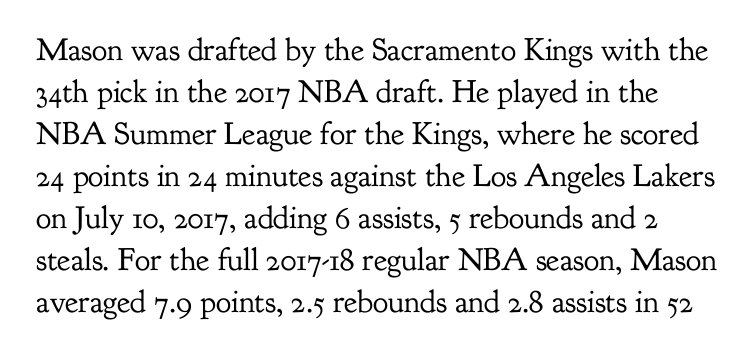
Honestly, the letter spacing is just normal — you wouldn't notice it. In terms of letterform style, serifs are clearly present. Characters remain perfectly vertical along every line. On a weight scale, this lands at 450 or below.
